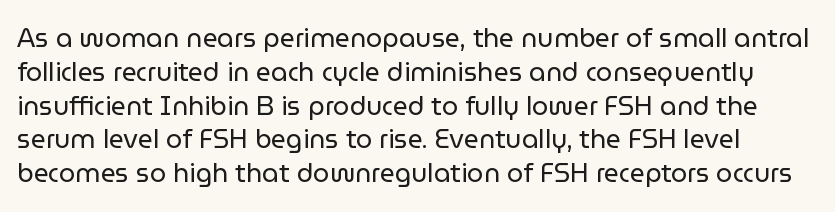
Q: Is the text bold? A: No.
Q: Is the text italic (slanted)? A: No, it is upright.
Q: Is the text underlined? A: No.
Q: Is the spacing between letters normal or unusually wide? A: Normal.
Q: Is the spacing between lines tight, normal or loose? A: Normal.
